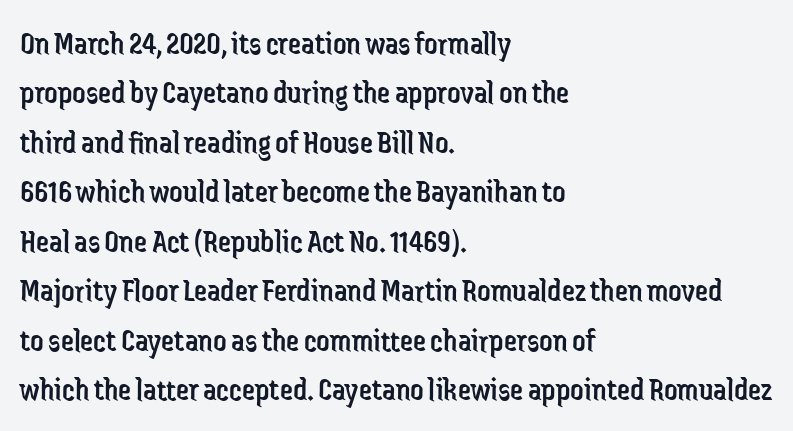
Q: Is the text bold? A: No.
Q: Is the text italic (slanted)? A: No, it is upright.
Q: Is the typeface a serif or a sans-serif typeface? A: Sans-serif.
Q: Is the text underlined? A: No.
Q: How is the paragraph aligned? A: Left-aligned.
Q: Is the spacing between letters normal or unusually wide? A: Normal.
Q: Is the spacing between lines tight, normal or loose? A: Normal.
Q: Width (condensed, normal, or wide)? A: Condensed.
Q: Stroke contrast? A: Low.
Q: x-height? A: Medium.
Q: Monospaced? A: No.
